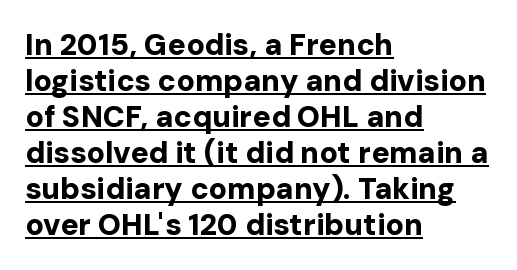
The image shows 30 px bold sans-serif type, upright; set left-aligned, line spacing 1.2x, normal letter spacing, underlined; low stroke contrast and a medium x-height.
